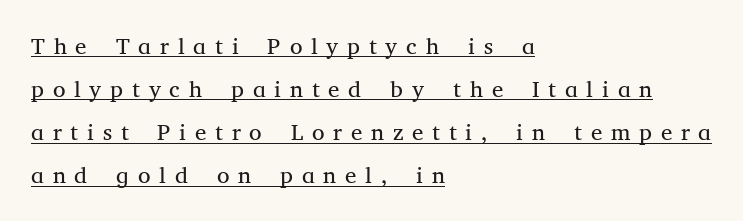
{"italic": "no", "bold": "no", "underline": "yes", "align": "left", "line_spacing_ratio": 1.87, "letter_spacing": "wide", "letter_spacing_em": 0.38, "glyph_px": 23}
